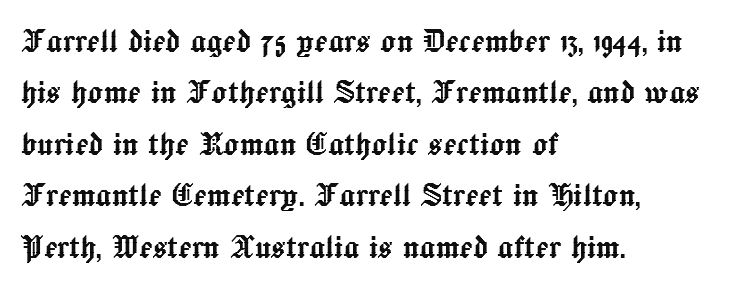
Quick note: interline space is typical. When letters stand straight like this, we call the style roman or upright. Is this a fixed-width face? No — the glyphs have proportional, varying widths. Clear beneath every line of the passage. In terms of letterspacing, this is plain default setting. The paragraph has a hard left edge and a soft right edge.
